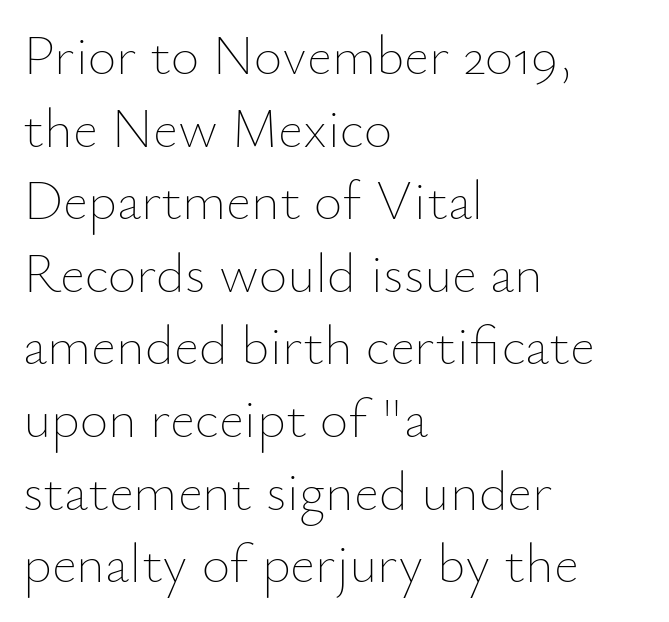
{"italic": "no", "bold": "no", "weight": "thin", "width": "normal", "stroke_contrast": "low", "x_height": "small", "monospaced": "no", "underline": "no", "align": "left", "line_spacing": "normal", "line_spacing_ratio": 1.32, "letter_spacing": "normal", "letter_spacing_em": 0.0, "glyph_px": 55}
